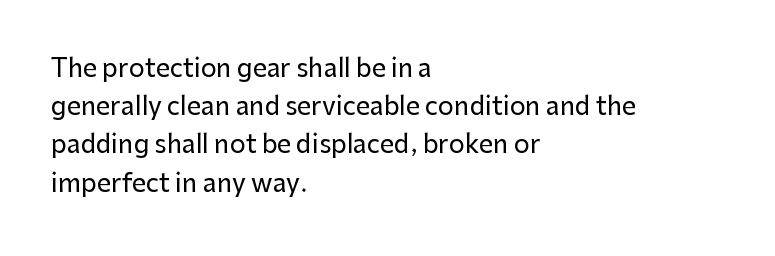
Q: Is the text italic (slanted)? A: No, it is upright.
Q: Is the text underlined? A: No.
Q: How is the paragraph aligned? A: Left-aligned.
Q: Is the spacing between letters normal or unusually wide? A: Normal.
Q: Is the spacing between lines tight, normal or loose? A: Normal.
